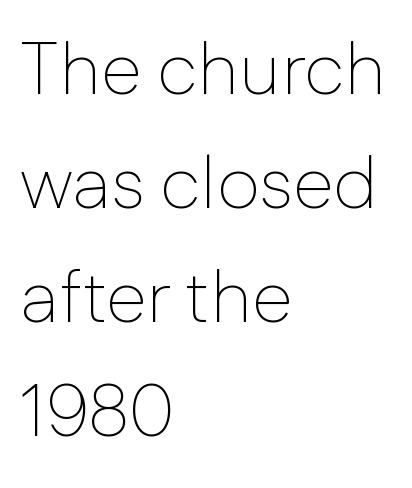
The image shows 74 px thin sans-serif type, upright; set left-aligned, normal line spacing (1.54x), normal letter spacing, not underlined; low stroke contrast and a medium x-height.
